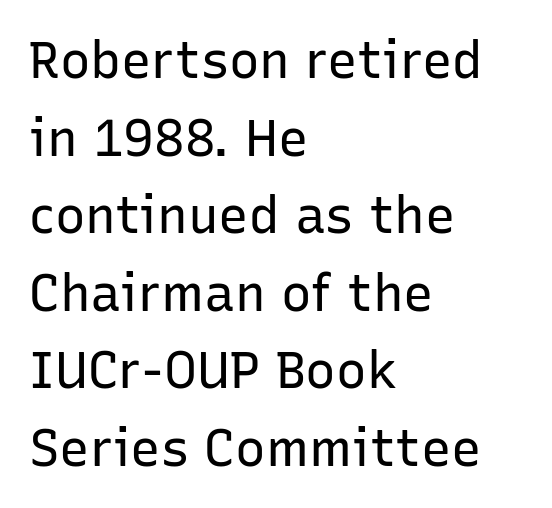
{"serif": "no", "italic": "no", "bold": "no", "weight": "regular", "width": "normal", "stroke_contrast": "low", "x_height": "medium", "monospaced": "no", "underline": "no", "align": "left", "line_spacing": "normal", "line_spacing_ratio": 1.52, "letter_spacing": "normal", "letter_spacing_em": 0.0, "glyph_px": 51}
